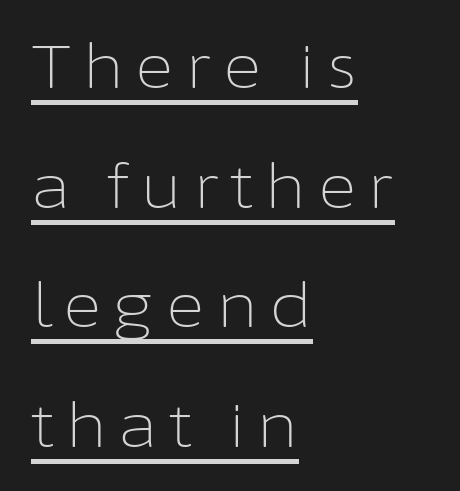
{"serif": "no", "italic": "no", "bold": "no", "weight": "light", "width": "normal", "stroke_contrast": "low", "x_height": "medium", "monospaced": "no", "underline": "yes", "align": "left", "line_spacing": "loose", "line_spacing_ratio": 1.96, "glyph_px": 61}
